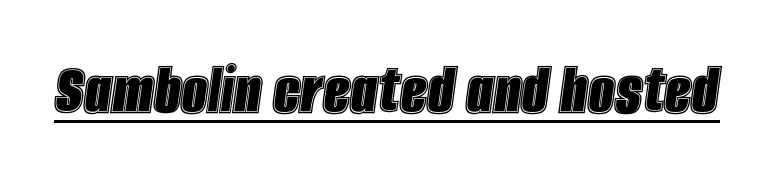
Looking at the ascenders, they clearly lean. The letterforms sit shoulder to shoulder at normal distance. Think of a printed novel: that variable character pitch is what you see here. A rule runs beneath these lines of type.
